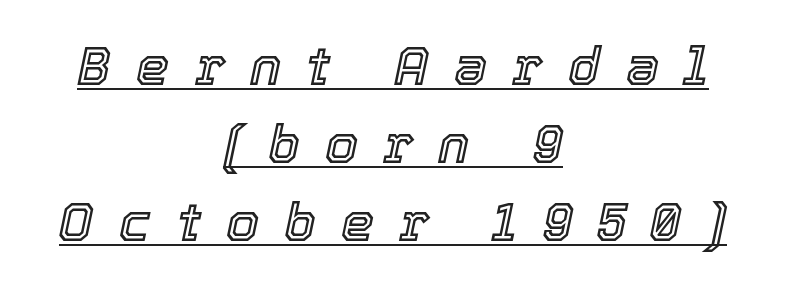
Q: Is the text italic (slanted)? A: Yes, it leans right by about 12 degrees.
Q: Is the text underlined? A: Yes.
Q: How is the paragraph aligned? A: Centered.
Q: Is the spacing between letters normal or unusually wide? A: Unusually wide.
Q: Is the spacing between lines tight, normal or loose? A: Normal.
Q: Width (condensed, normal, or wide)? A: Normal.
Q: x-height? A: Medium.
Q: Monospaced? A: No.
